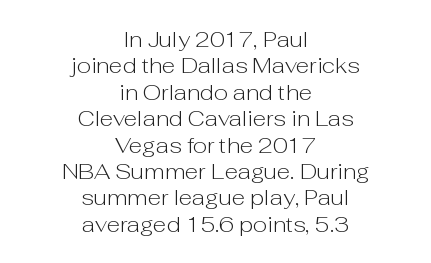
The image shows 22 px text type, upright; set centered, line spacing 1.2x, normal letter spacing, not underlined.
